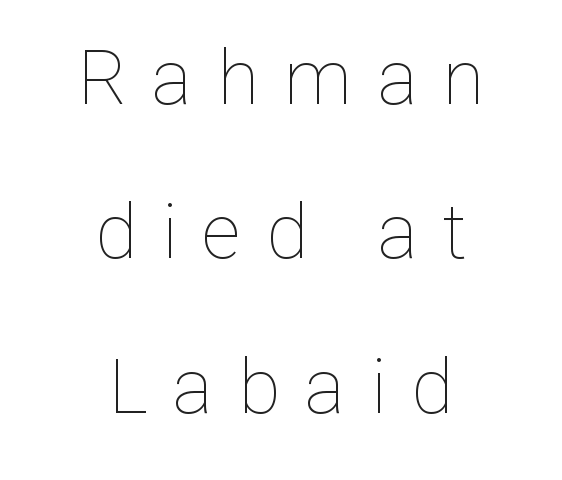
Q: Is the text bold? A: No.
Q: Is the text italic (slanted)? A: No, it is upright.
Q: Is the text underlined? A: No.
Q: How is the paragraph aligned? A: Centered.
Q: Is the spacing between letters normal or unusually wide? A: Unusually wide.
Q: Is the spacing between lines tight, normal or loose? A: Loose.
Q: Width (condensed, normal, or wide)? A: Normal.
Q: Stroke contrast? A: Low.
Q: x-height? A: Medium.
Q: Monospaced? A: No.
